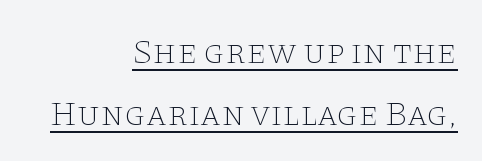
Q: Is the text bold? A: No.
Q: Is the text italic (slanted)? A: No, it is upright.
Q: Is the typeface a serif or a sans-serif typeface? A: Serif.
Q: Is the text underlined? A: Yes.
Q: How is the paragraph aligned? A: Right-aligned.
Q: Is the spacing between letters normal or unusually wide? A: Normal.
Q: Width (condensed, normal, or wide)? A: Wide.
Q: Stroke contrast? A: Low.
Q: x-height? A: Large.
Q: Monospaced? A: No.
